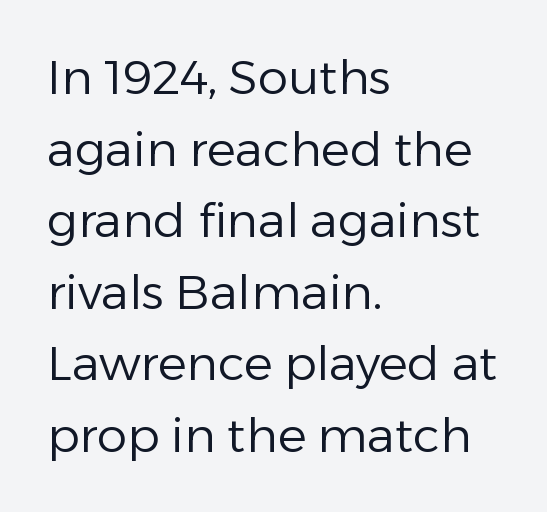
The image shows 48 px regular-weight sans-serif type, upright; set left-aligned, normal line spacing (1.49x), normal letter spacing, not underlined; low stroke contrast and a medium x-height.
